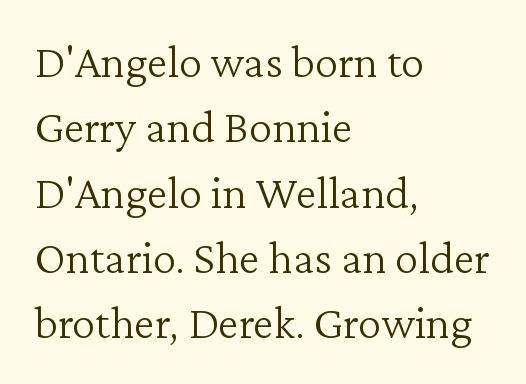
These lines stack with their left ends in a neat column. The face used here is proportionally spaced, like ordinary book or web type. In terms of leading, this rendering sits right in the middle. The type sits square on the baseline with zero lean. Students, note that the glyphs here touch the page at normal intervals.
